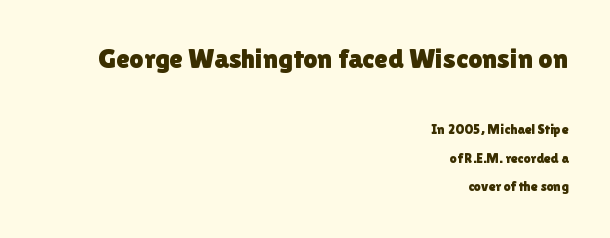
Horizontally, the lines are justified to the trailing edge only. You can tell from the bare stems that sans-serif type was used. The rendering keeps characters at their native spacing. This sample uses an upright cut, with every glyph sitting square on the baseline.
